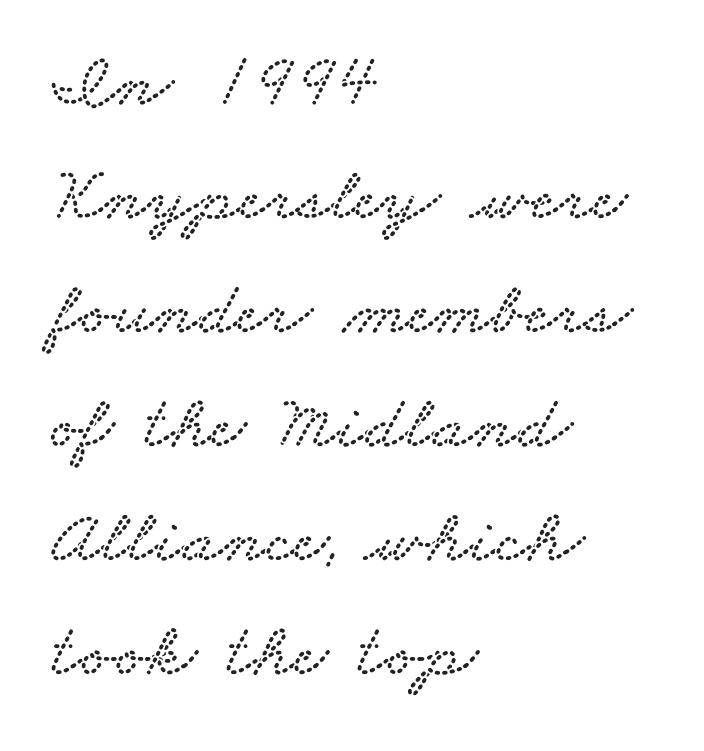
Nobody touched the tracking dial on this one. Only glyphs here, with clear space below each row. This sample keeps an unexceptional amount of space between lines. Proportional: the letters do not fall into vertical columns.
